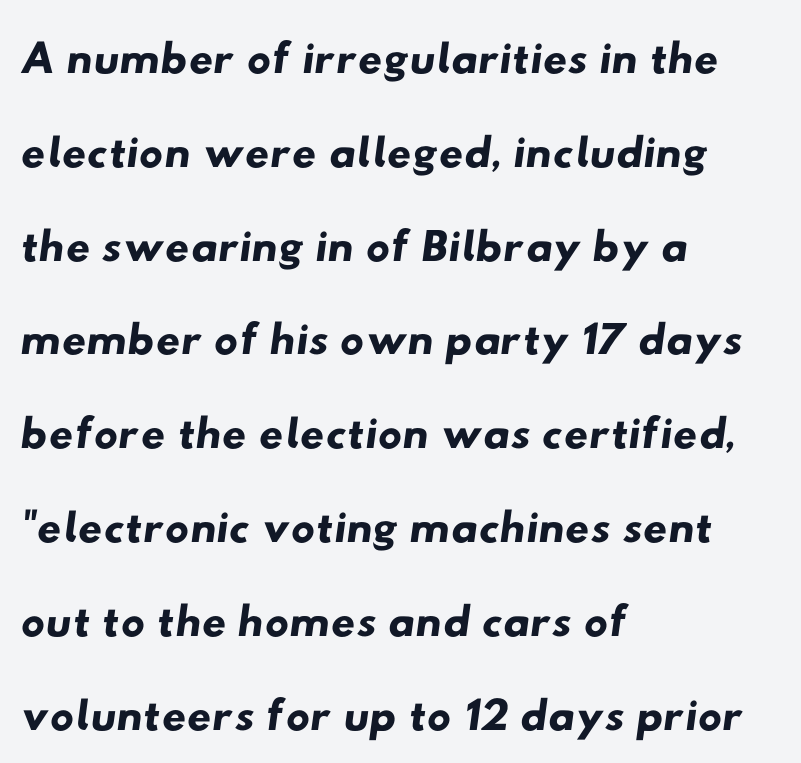
Q: Is the typeface a serif or a sans-serif typeface? A: Sans-serif.
Q: Is the text underlined? A: No.
Q: How is the paragraph aligned? A: Left-aligned.
Q: Is the spacing between letters normal or unusually wide? A: Normal.
Q: Is the spacing between lines tight, normal or loose? A: Normal.
Q: Width (condensed, normal, or wide)? A: Wide.
Q: Stroke contrast? A: Low.
Q: x-height? A: Small.
Q: Monospaced? A: No.
